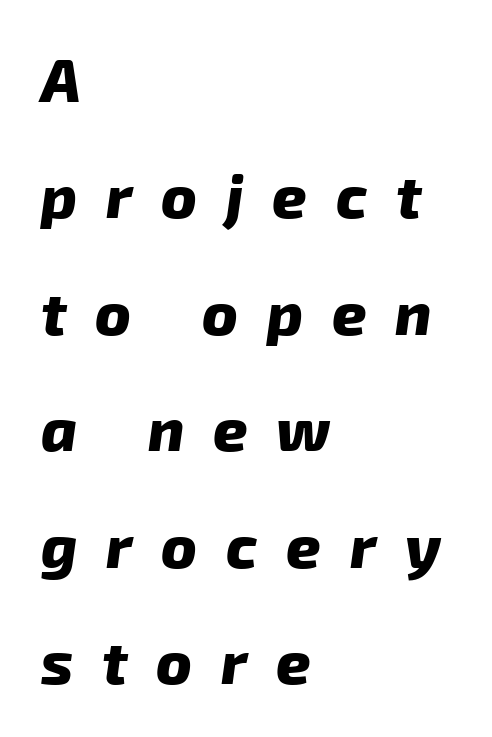
Q: Is the text bold? A: Yes.
Q: Is the typeface a serif or a sans-serif typeface? A: Sans-serif.
Q: Is the text underlined? A: No.
Q: How is the paragraph aligned? A: Left-aligned.
Q: Is the spacing between letters normal or unusually wide? A: Unusually wide.
Q: Is the spacing between lines tight, normal or loose? A: Loose.
Q: Width (condensed, normal, or wide)? A: Normal.
Q: Stroke contrast? A: Low.
Q: x-height? A: Medium.
Q: Monospaced? A: No.
